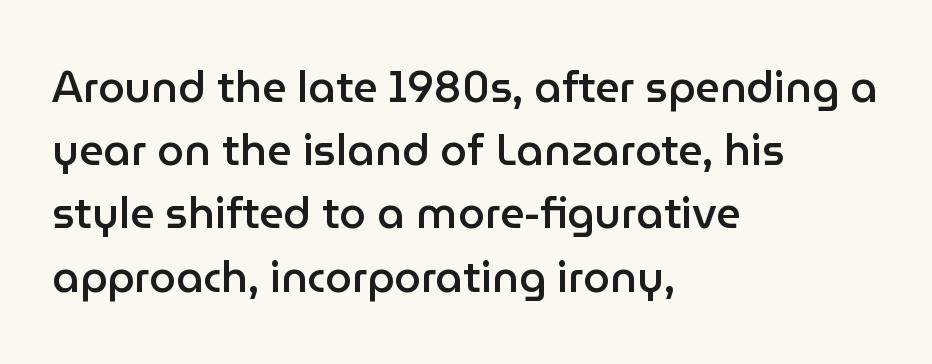
Q: Is the text bold? A: Semi-bold.
Q: Is the text italic (slanted)? A: No, it is upright.
Q: Is the typeface a serif or a sans-serif typeface? A: Sans-serif.
Q: Is the text underlined? A: No.
Q: How is the paragraph aligned? A: Left-aligned.
Q: Is the spacing between letters normal or unusually wide? A: Normal.
Q: Is the spacing between lines tight, normal or loose? A: Normal.
Q: Width (condensed, normal, or wide)? A: Normal.
Q: Stroke contrast? A: Low.
Q: x-height? A: Medium.
Q: Monospaced? A: No.
